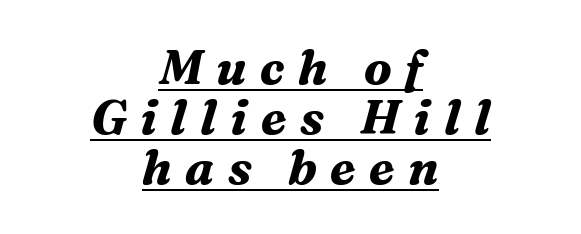
Q: Is the text bold? A: Yes.
Q: Is the text italic (slanted)? A: Yes, it leans right by about 16 degrees.
Q: Is the typeface a serif or a sans-serif typeface? A: Serif.
Q: Is the text underlined? A: Yes.
Q: How is the paragraph aligned? A: Centered.
Q: Is the spacing between letters normal or unusually wide? A: Unusually wide.
Q: Is the spacing between lines tight, normal or loose? A: Tight.
Q: Width (condensed, normal, or wide)? A: Normal.
Q: Stroke contrast? A: Medium.
Q: x-height? A: Medium.
Q: Monospaced? A: No.
